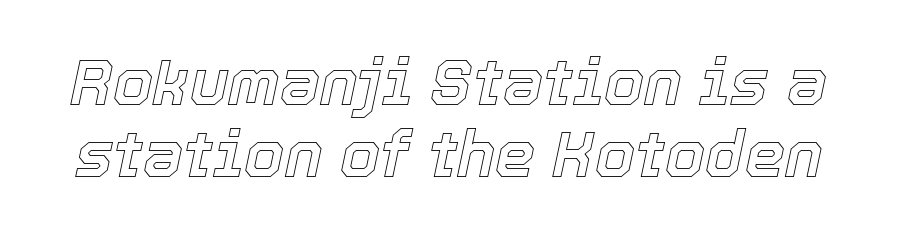
{"italic": "yes", "lean": "right", "slant_degrees": 12, "width": "normal", "x_height": "medium", "monospaced": "no", "underline": "no", "line_spacing": "tight", "line_spacing_ratio": 1.12, "letter_spacing": "normal", "letter_spacing_em": 0.0, "glyph_px": 64}
